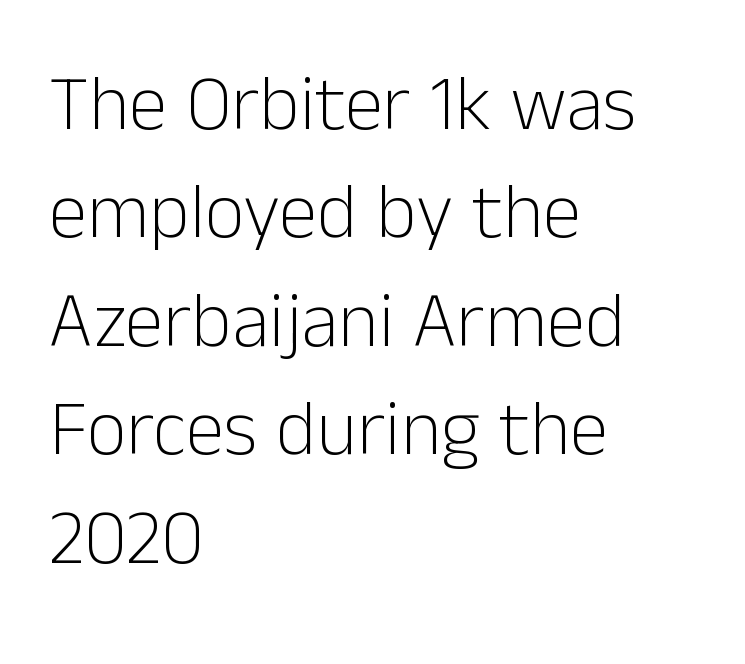
Q: Is the text bold? A: No.
Q: Is the text italic (slanted)? A: No, it is upright.
Q: Is the typeface a serif or a sans-serif typeface? A: Sans-serif.
Q: Is the text underlined? A: No.
Q: How is the paragraph aligned? A: Left-aligned.
Q: Is the spacing between letters normal or unusually wide? A: Normal.
Q: Is the spacing between lines tight, normal or loose? A: Normal.
Q: Width (condensed, normal, or wide)? A: Normal.
Q: Stroke contrast? A: Low.
Q: x-height? A: Medium.
Q: Monospaced? A: No.
